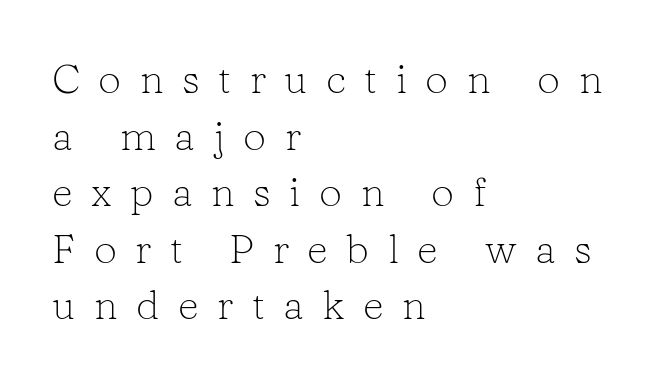
The image shows 41 px light serif type, upright; set left-aligned, normal line spacing (1.38x), unusually wide letter spacing (+0.45 em), not underlined; low stroke contrast and a medium x-height.
